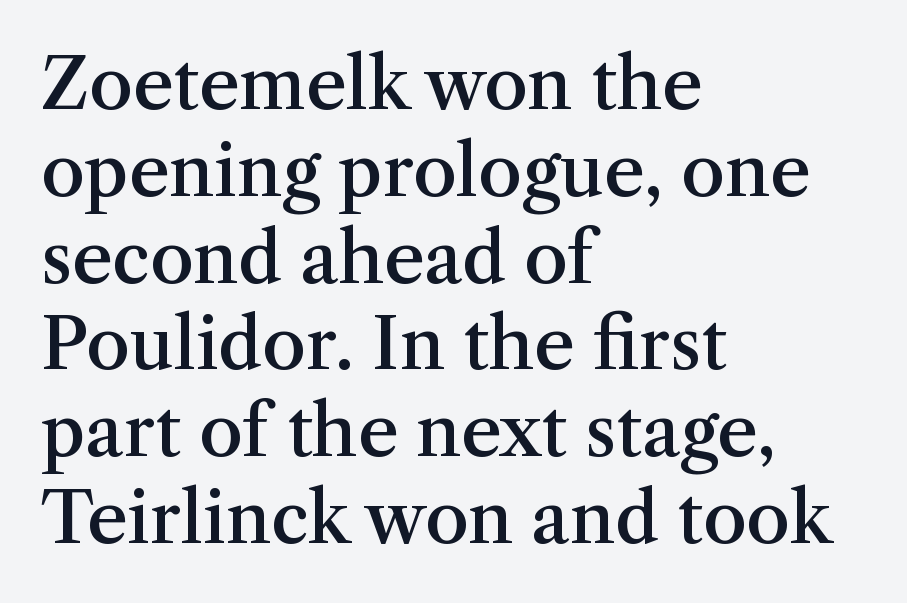
Each line starts at the same left margin while the right side varies. A fair bit of extra ink — the face is semibold, not bold. Posture: upright roman. These lines are rendered in a variable-pitch font. These lines keep a tight, regular rhythm from letter to letter.
